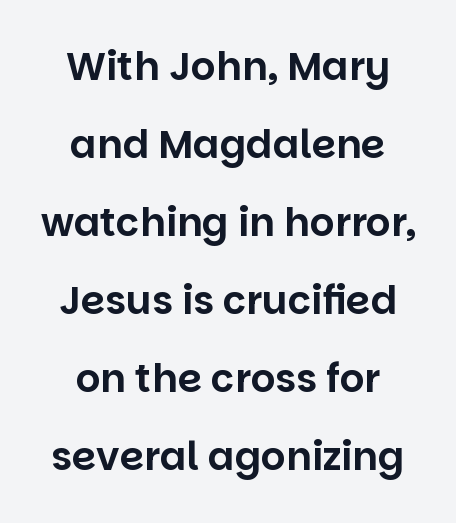
Q: Is the text italic (slanted)? A: No, it is upright.
Q: Is the typeface a serif or a sans-serif typeface? A: Sans-serif.
Q: Is the text underlined? A: No.
Q: How is the paragraph aligned? A: Centered.
Q: Is the spacing between letters normal or unusually wide? A: Normal.
Q: Is the spacing between lines tight, normal or loose? A: Loose.
Q: Width (condensed, normal, or wide)? A: Normal.
Q: Stroke contrast? A: Low.
Q: x-height? A: Large.
Q: Monospaced? A: No.
